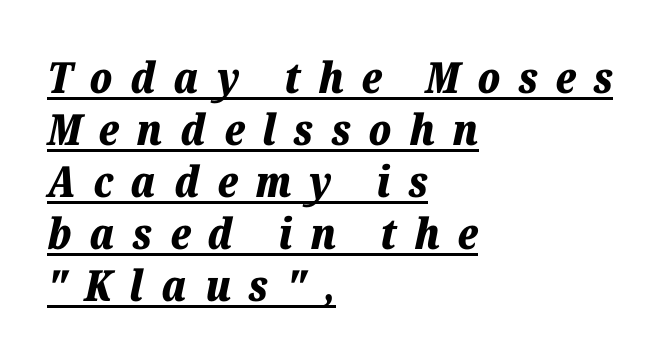
{"italic": "yes", "lean": "right", "slant_degrees": 12, "bold": "yes", "weight": "bold", "width": "normal", "stroke_contrast": "low", "x_height": "medium", "monospaced": "no", "underline": "yes", "align": "left", "line_spacing_ratio": 1.21, "letter_spacing": "wide", "letter_spacing_em": 0.41, "glyph_px": 43}
